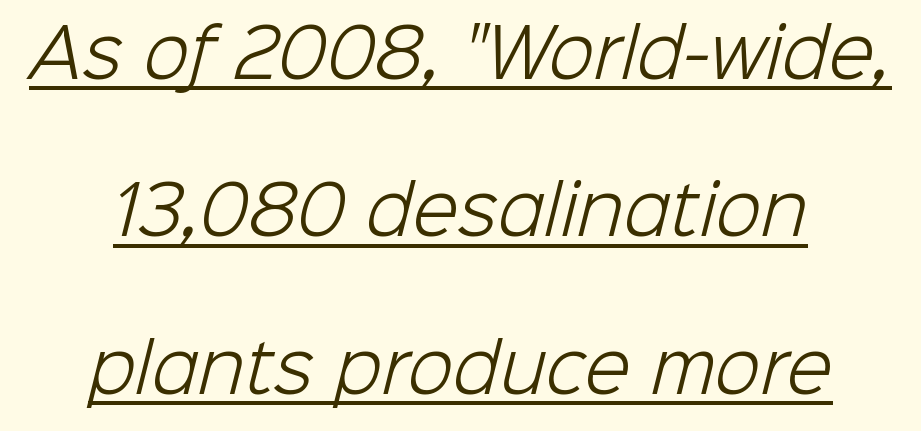
{"serif": "no", "bold": "no", "weight": "light", "width": "normal", "stroke_contrast": "low", "x_height": "medium", "monospaced": "no", "underline": "yes", "align": "center", "line_spacing": "loose", "line_spacing_ratio": 2.35, "letter_spacing": "normal", "letter_spacing_em": 0.0, "glyph_px": 67}
